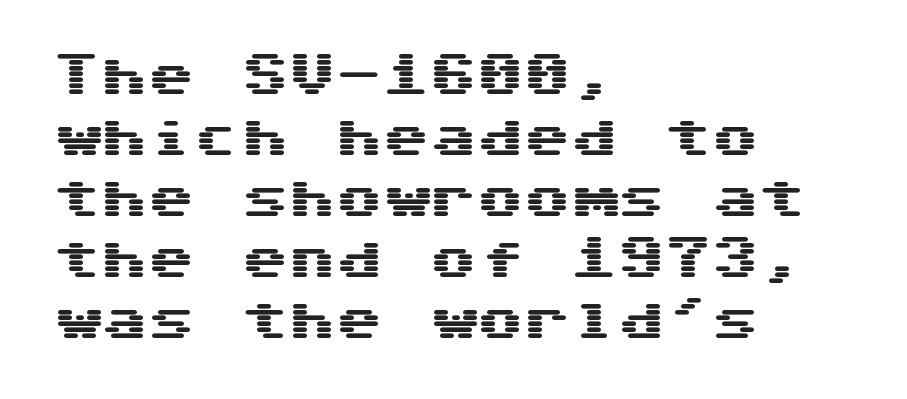
Q: Is the text italic (slanted)? A: No, it is upright.
Q: Is the typeface a serif or a sans-serif typeface? A: Sans-serif.
Q: Is the text underlined? A: No.
Q: How is the paragraph aligned? A: Left-aligned.
Q: Is the spacing between letters normal or unusually wide? A: Normal.
Q: Is the spacing between lines tight, normal or loose? A: Normal.
Q: Width (condensed, normal, or wide)? A: Wide.
Q: Stroke contrast? A: Medium.
Q: x-height? A: Medium.
